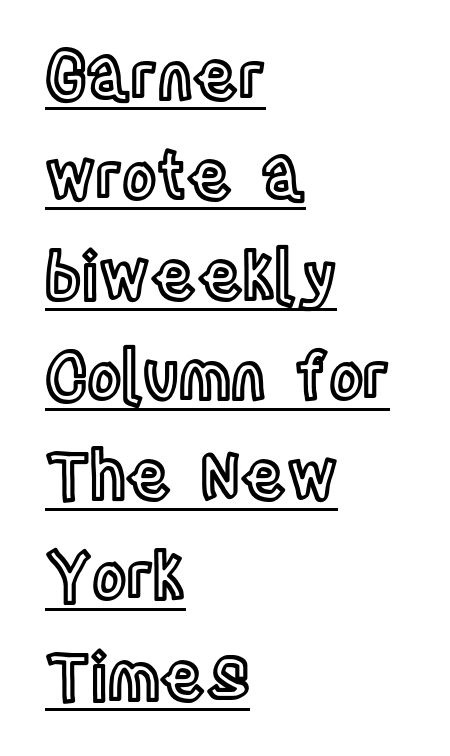
Looks like regular typesetting: each glyph gets only the width it needs. The font's upright variant was chosen for this text. The horizontal fit of the characters is conventional and even. Quick note: underline on.
